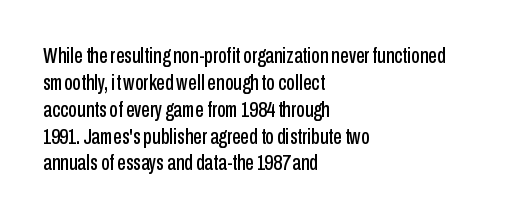
Q: Is the text italic (slanted)? A: No, it is upright.
Q: Is the text underlined? A: No.
Q: How is the paragraph aligned? A: Left-aligned.
Q: Is the spacing between letters normal or unusually wide? A: Normal.
